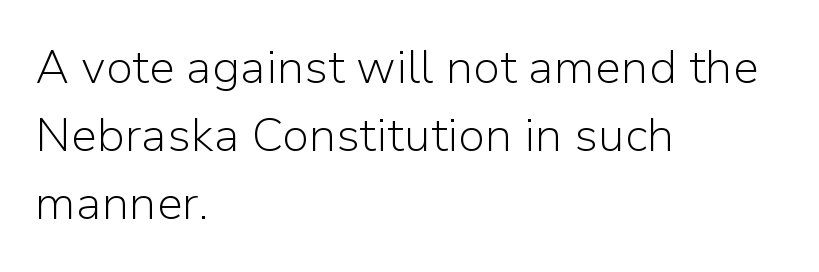
Looks like regular typesetting: each glyph gets only the width it needs. Successive baselines arrive at the customary interval. The passage shown is not bold in any degree. The compositor pushed each line to the left boundary.
